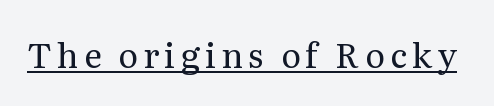
The image shows 34 px regular-weight serif type, upright; set underlined; medium stroke contrast and a medium x-height.
